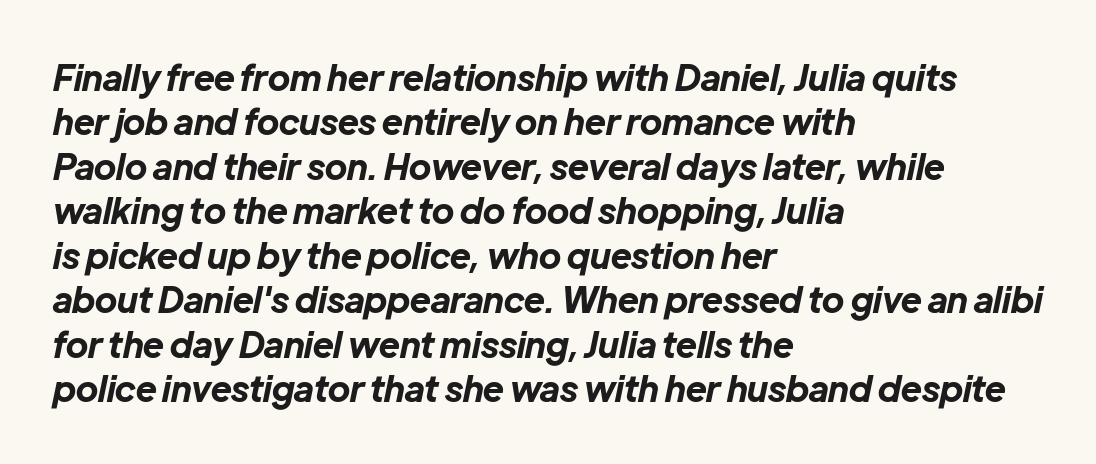
{"italic": "yes", "lean": "right", "slant_degrees": 12, "bold": "yes", "weight": "bold", "width": "normal", "stroke_contrast": "low", "x_height": "medium", "monospaced": "no", "underline": "no", "align": "left", "line_spacing": "normal", "line_spacing_ratio": 1.27, "letter_spacing": "normal", "letter_spacing_em": 0.0, "glyph_px": 35}
